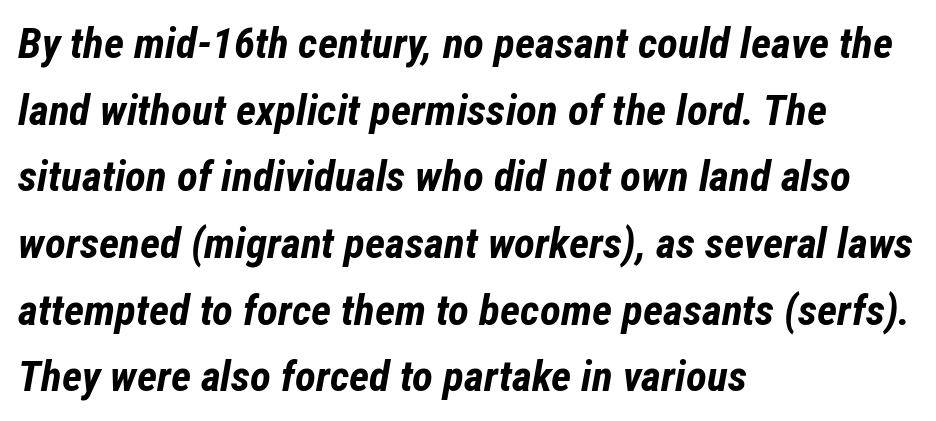
Q: Is the text bold? A: Yes.
Q: Is the text italic (slanted)? A: Yes, it leans right by about 12 degrees.
Q: Is the text underlined? A: No.
Q: How is the paragraph aligned? A: Left-aligned.
Q: Is the spacing between letters normal or unusually wide? A: Normal.
Q: Is the spacing between lines tight, normal or loose? A: Normal.
Q: Width (condensed, normal, or wide)? A: Condensed.
Q: Stroke contrast? A: Low.
Q: x-height? A: Medium.
Q: Monospaced? A: No.
